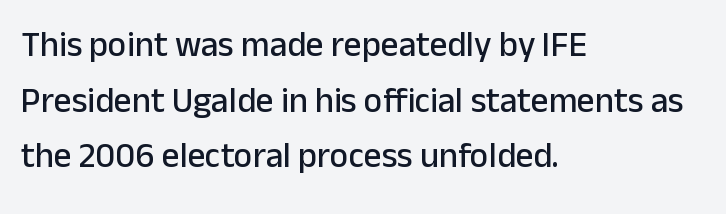
The image shows 35 px sans-serif type, upright; set left-aligned, normal line spacing (1.59x), normal letter spacing, not underlined; low stroke contrast and a medium x-height.
